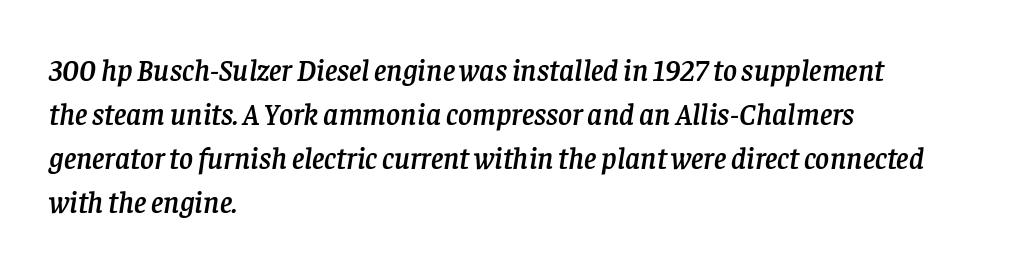
The letterforms sit shoulder to shoulder at normal distance. The font's italic variant was chosen for this text. Looks like regular typesetting: each glyph gets only the width it needs. One glance says typical: line gaps are just what's usual. Is the block centered? No — it sits flush against the left margin.
